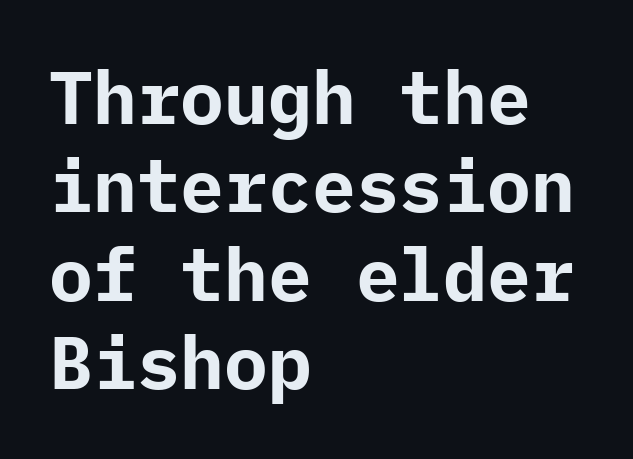
Q: Is the text bold? A: Yes.
Q: Is the text italic (slanted)? A: No, it is upright.
Q: Is the typeface a serif or a sans-serif typeface? A: Sans-serif.
Q: Is the text underlined? A: No.
Q: How is the paragraph aligned? A: Left-aligned.
Q: Is the spacing between letters normal or unusually wide? A: Normal.
Q: Width (condensed, normal, or wide)? A: Normal.
Q: Stroke contrast? A: Low.
Q: x-height? A: Medium.
